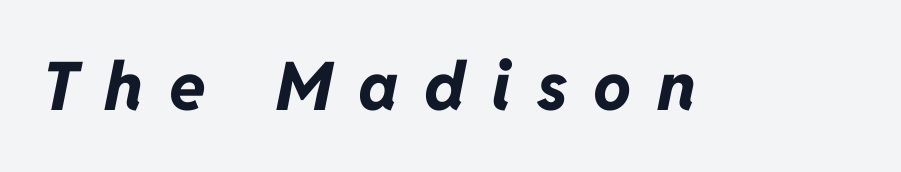
The image shows 67 px bold type, italic (leaning right); set unusually wide letter spacing (+0.38 em), not underlined; low stroke contrast and a medium x-height.
